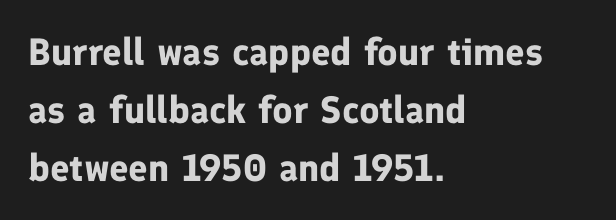
The passage shown is not underscored anywhere. This sample uses a sans-serif face. Upright lettering throughout. Typeset ragged right — the left edge is the straight one.
